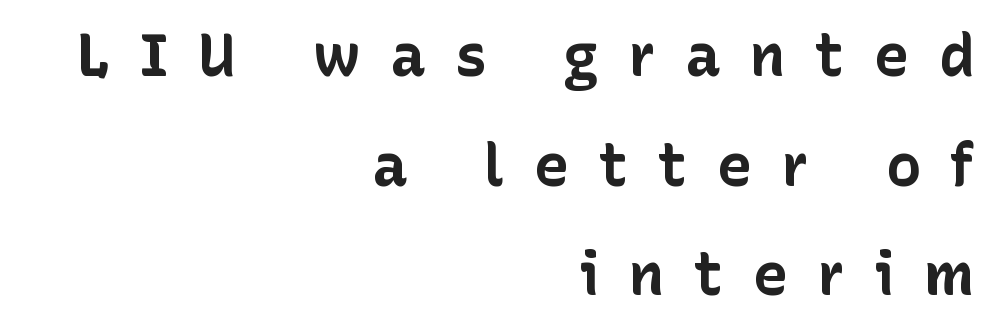
I'd call this a sans setting — the letters go barefoot. Type without underlining. The lettering holds an erect, upright posture throughout. The passage shown is typed in a proportional face where columns would drift. Notice how the passage keeps a crisp vertical edge on the right only.
